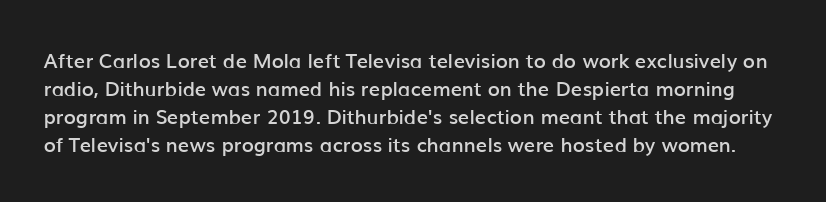
The image shows 20 px text type, upright; set normal line spacing (1.4x), normal letter spacing, not underlined.
